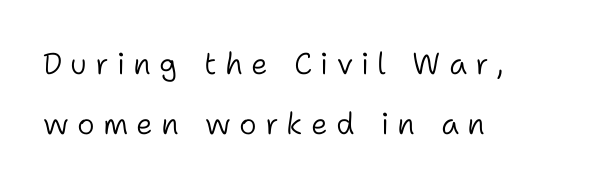
The horizontal fit of the characters is loose and conspicuously gappy. Posture: upright roman. Line beginnings align vertically; line endings do not. This rendering features lettering with no underline. How would I describe the line gaps? Wide and relaxed.
